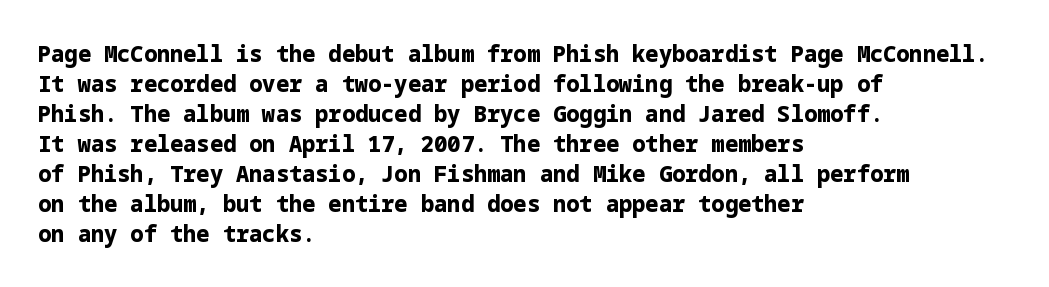
Italic: no, the glyphs are upright roman. Standard letterfit; no display-style spreading of the glyphs. Glance below the letters and you will spot only blank space. Its strokes are broad and dark, the hallmark of bold type.
